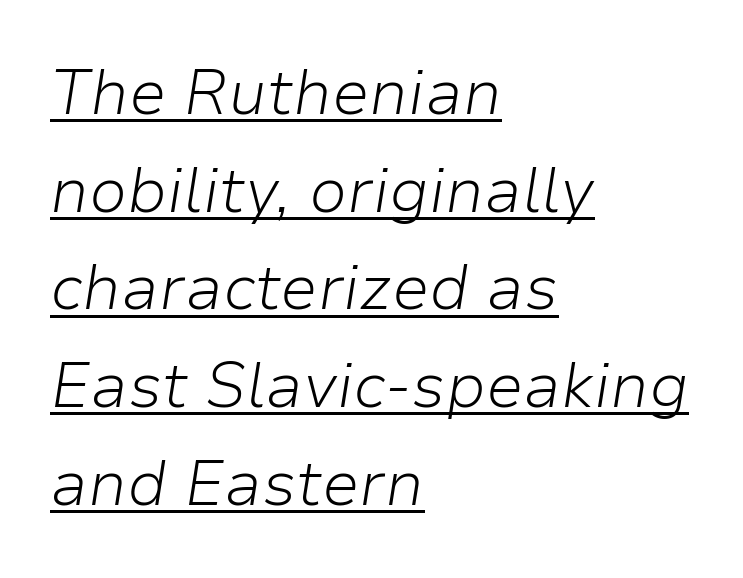
{"italic": "yes", "lean": "right", "slant_degrees": 9, "bold": "no", "weight": "light", "width": "normal", "stroke_contrast": "low", "x_height": "medium", "monospaced": "no", "underline": "yes", "align": "left", "line_spacing": "normal", "line_spacing_ratio": 1.55, "letter_spacing": "normal", "letter_spacing_em": 0.0, "glyph_px": 63}
